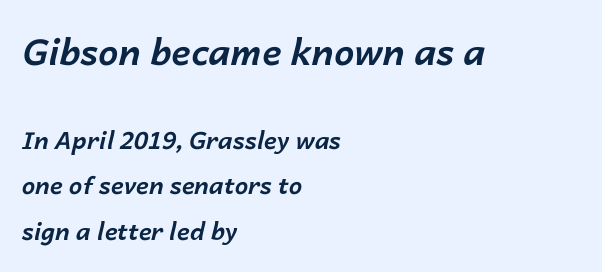
Q: Is the text bold? A: Yes.
Q: Is the text italic (slanted)? A: Yes, it leans right by about 14 degrees.
Q: Is the text underlined? A: No.
Q: How is the paragraph aligned? A: Left-aligned.
Q: Is the spacing between letters normal or unusually wide? A: Normal.
Q: Is the spacing between lines tight, normal or loose? A: Loose.
Q: Which block of text is set in a larger size, the first (top) or the second (bottom)? A: The first (top) one.
Q: Width (condensed, normal, or wide)? A: Normal.
Q: Stroke contrast? A: Low.
Q: x-height? A: Medium.
Q: Monospaced? A: No.
